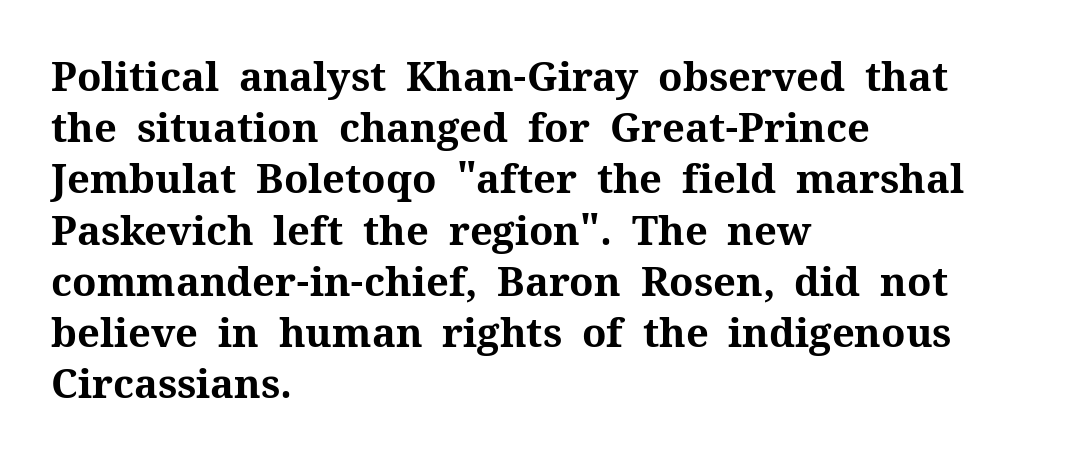
The image shows 40 px bold serif type, upright; set left-aligned, normal line spacing (1.28x), normal letter spacing, not underlined; medium stroke contrast and a medium x-height.
